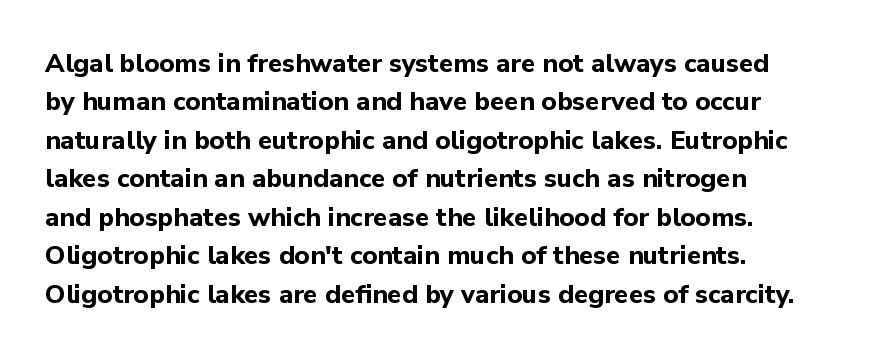
A typesetter would mark this as roman, not italic. Rule under the text: the space is simply empty. Layout note: lines flush left. The designer left line spacing at the default. What weight is shown? A full bold with thick strokes. This sample uses plain, unmodified letter spacing.
